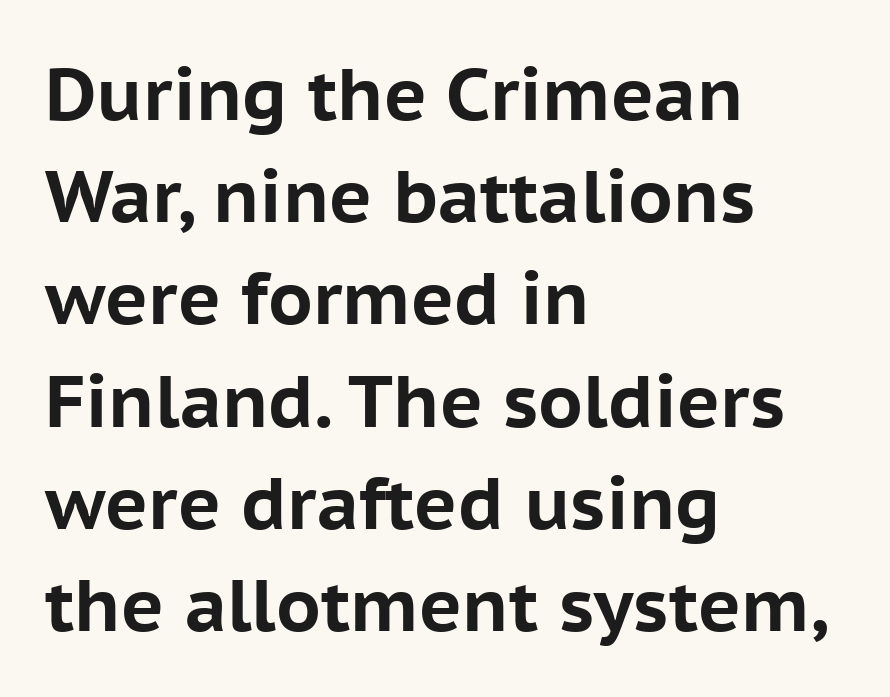
Upright lettering throughout. Notice how descenders clear the ascenders below comfortably — that's standard leading. A clean baseline with only descenders dipping below it. The letters carry no serifs — their stems end cleanly without finishing strokes. Teacher's note: observe the even left margin — that is flush-left alignment. Honestly, the letter spacing is just normal — you wouldn't notice it.
